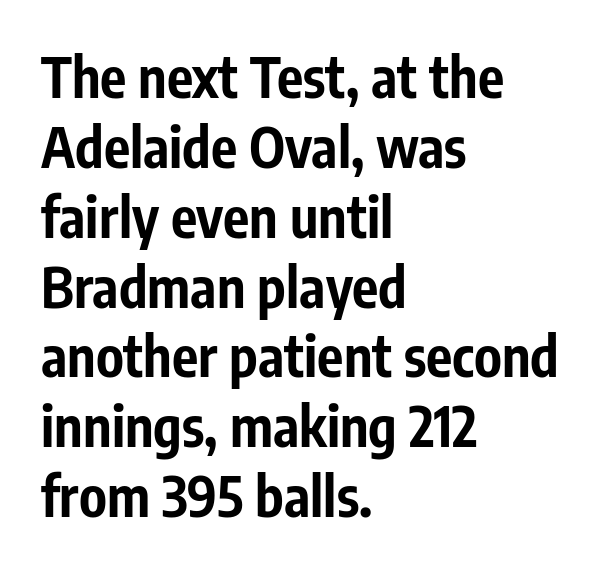
The image shows 55 px bold, condensed sans-serif type, upright; set left-aligned, normal line spacing (1.27x), normal letter spacing, not underlined; low stroke contrast and a medium x-height.
